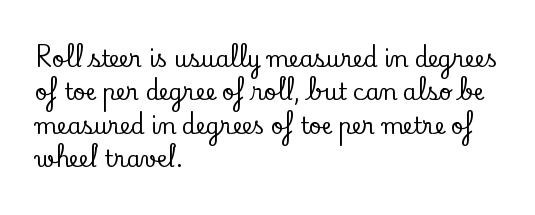
Regarding leading, the lines here are spaced in the standard way. The typography opts for an upright posture over an oblique one. Caption: multi-line text, flush left, ragged right. Nothing unusual about the tracking: characters are spaced as the font intends.
